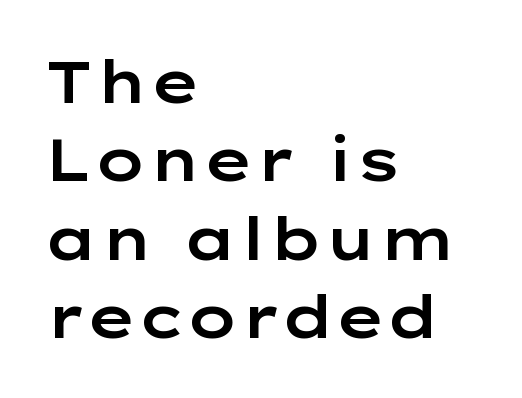
Q: Is the text italic (slanted)? A: No, it is upright.
Q: Is the typeface a serif or a sans-serif typeface? A: Sans-serif.
Q: Is the text underlined? A: No.
Q: How is the paragraph aligned? A: Left-aligned.
Q: Is the spacing between letters normal or unusually wide? A: Normal.
Q: Is the spacing between lines tight, normal or loose? A: Normal.
Q: Width (condensed, normal, or wide)? A: Wide.
Q: Stroke contrast? A: Low.
Q: x-height? A: Medium.
Q: Monospaced? A: No.
